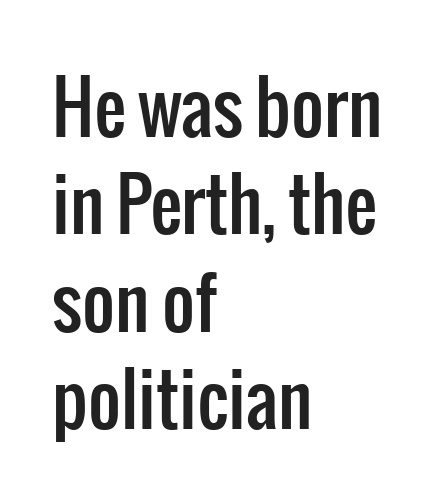
Q: Is the text italic (slanted)? A: No, it is upright.
Q: Is the typeface a serif or a sans-serif typeface? A: Sans-serif.
Q: Is the text underlined? A: No.
Q: How is the paragraph aligned? A: Left-aligned.
Q: Is the spacing between letters normal or unusually wide? A: Normal.
Q: Is the spacing between lines tight, normal or loose? A: Normal.
Q: Width (condensed, normal, or wide)? A: Condensed.
Q: Stroke contrast? A: Low.
Q: x-height? A: Medium.
Q: Monospaced? A: No.
